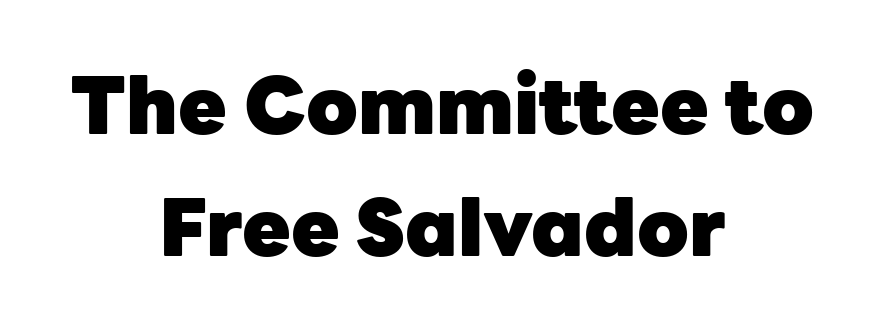
The image shows 79 px heavy sans-serif type, upright; set centered, normal line spacing (1.55x), normal letter spacing, not underlined; low stroke contrast and a medium x-height.
